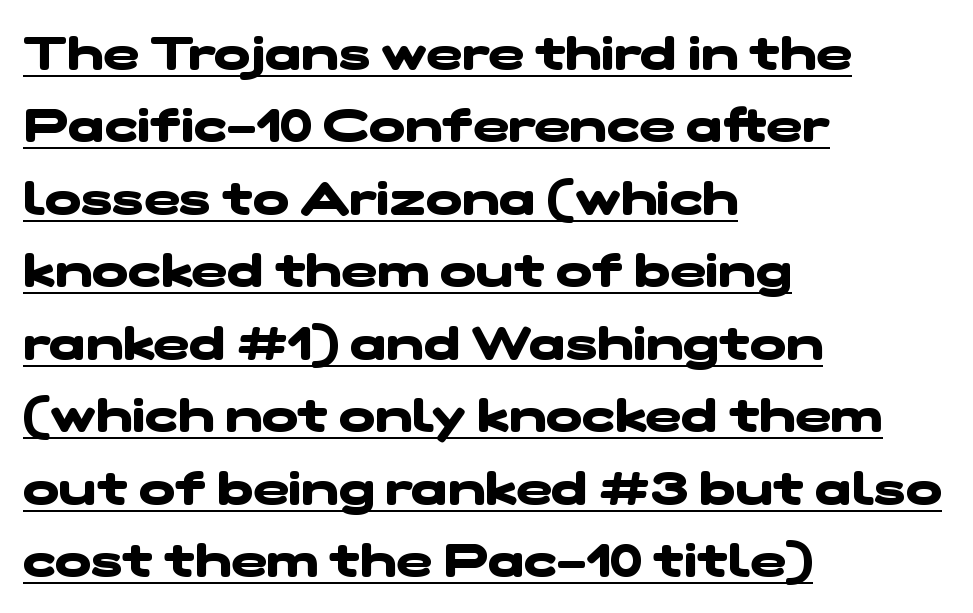
Q: Is the text bold? A: Yes.
Q: Is the typeface a serif or a sans-serif typeface? A: Sans-serif.
Q: Is the text underlined? A: Yes.
Q: How is the paragraph aligned? A: Left-aligned.
Q: Is the spacing between letters normal or unusually wide? A: Normal.
Q: Is the spacing between lines tight, normal or loose? A: Normal.
Q: Width (condensed, normal, or wide)? A: Wide.
Q: Stroke contrast? A: Low.
Q: x-height? A: Medium.
Q: Monospaced? A: No.
